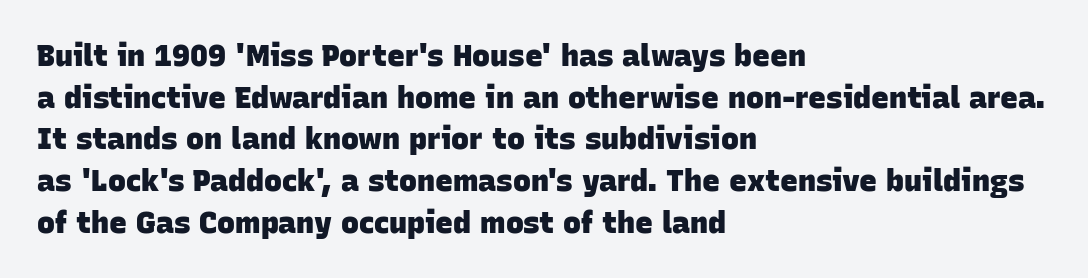
The passage shown is typed in a proportional face where columns would drift. The font is running at its bold setting. The designer went with a sans here, leaving each stem footless. The line-height multiplier appears to be the usual default. Alignment: flush left. These lines keep a tight, regular rhythm from letter to letter.
